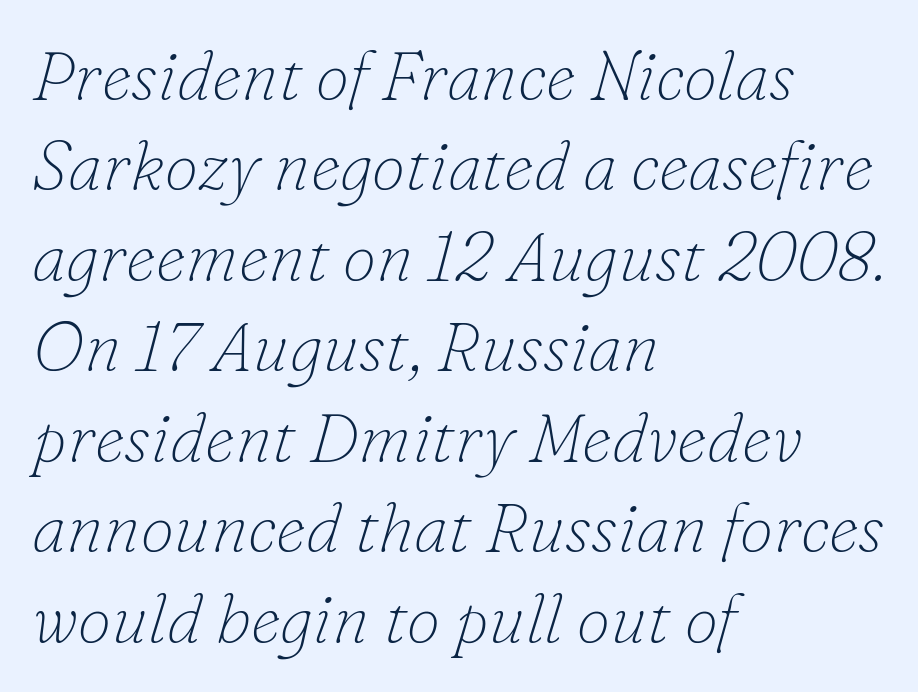
Q: Is the text bold? A: No.
Q: Is the text italic (slanted)? A: Yes, it leans right by about 16 degrees.
Q: Is the typeface a serif or a sans-serif typeface? A: Serif.
Q: Is the text underlined? A: No.
Q: How is the paragraph aligned? A: Left-aligned.
Q: Is the spacing between letters normal or unusually wide? A: Normal.
Q: Is the spacing between lines tight, normal or loose? A: Normal.
Q: Width (condensed, normal, or wide)? A: Normal.
Q: Stroke contrast? A: Low.
Q: x-height? A: Small.
Q: Monospaced? A: No.
